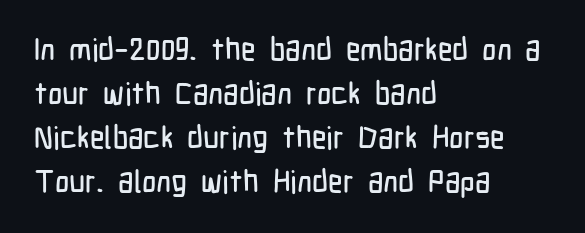
The rendering shows plain stroke endings on the letterforms — a sans-serif design. If you drew a line through each stem, it would be perfectly vertical. Here the designer chose a conventional face with non-uniform glyph widths. The lines sit at an ordinary, default distance from one another.
